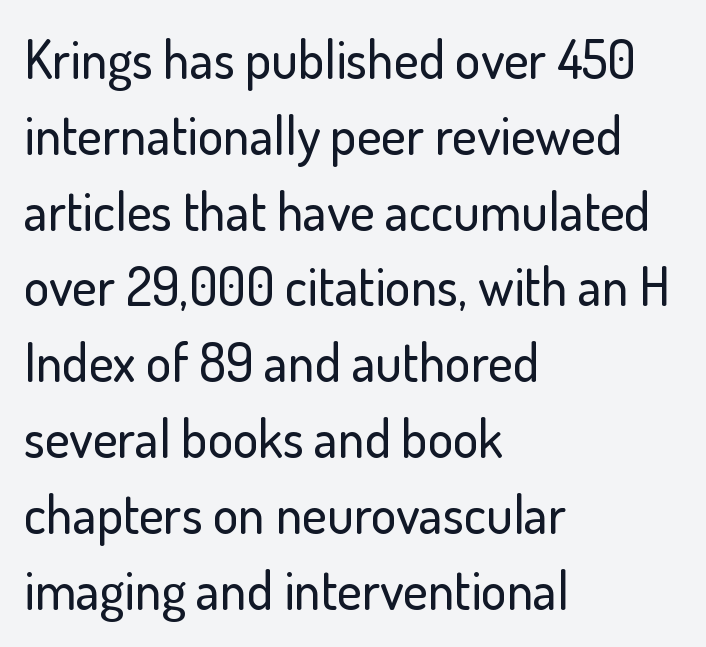
{"serif": "no", "italic": "no", "width": "normal", "stroke_contrast": "low", "x_height": "small", "monospaced": "no", "underline": "no", "align": "left", "line_spacing": "normal", "line_spacing_ratio": 1.43, "letter_spacing": "normal", "letter_spacing_em": 0.0, "glyph_px": 53}
